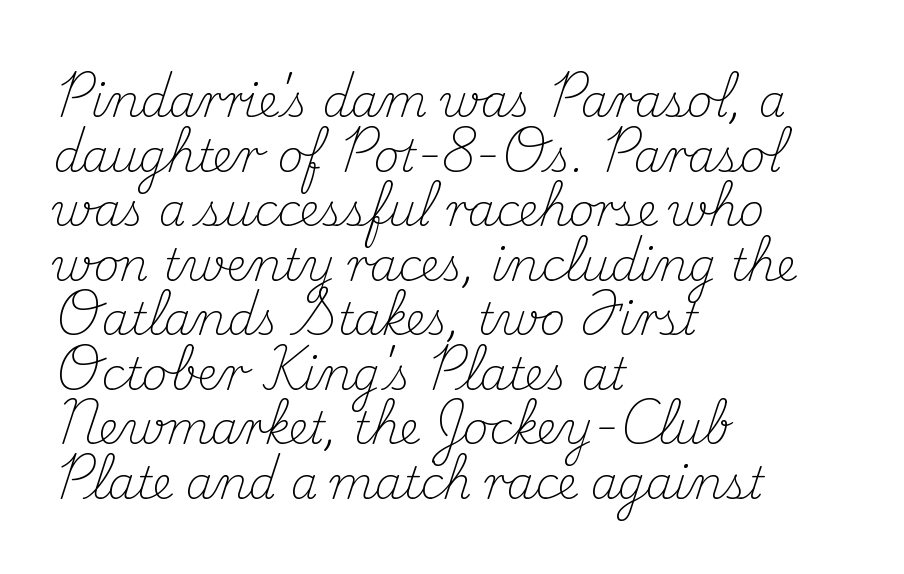
Casual observation: everything's shoved over to the left. Lines of text with bare space underneath. The letters sit at their default tracking, neither squeezed nor spread. The letters carry serifs — small finishing strokes at the ends of their stems.
